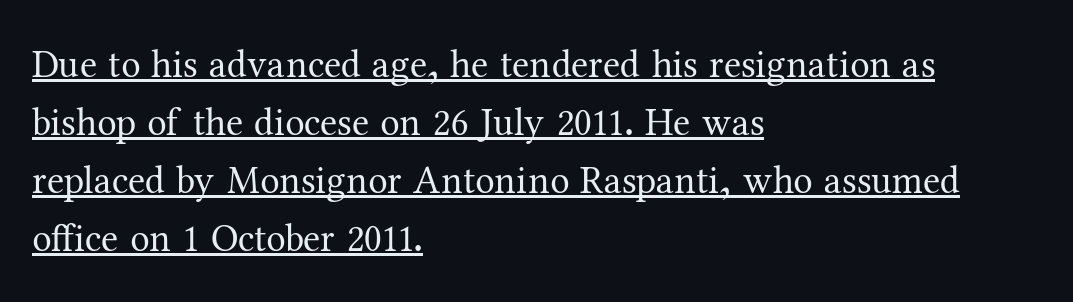
The typeface chosen for these lines features serifs. The ragged edge is on the right, which tells us the setting is flush left. Weight class: somewhere from thin through regular. The rendered words wear a rule along their underside.
